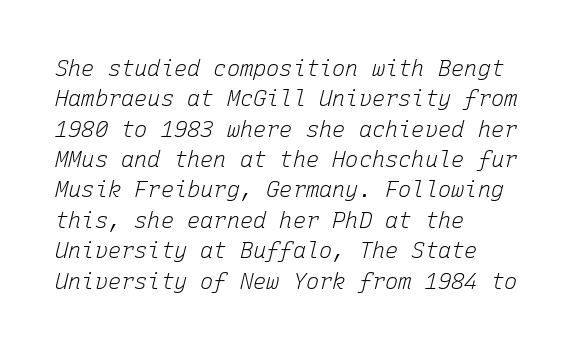
Q: Is the text bold? A: No.
Q: Is the text italic (slanted)? A: Yes, it leans right by about 15 degrees.
Q: Is the text underlined? A: No.
Q: How is the paragraph aligned? A: Left-aligned.
Q: Is the spacing between letters normal or unusually wide? A: Normal.
Q: Is the spacing between lines tight, normal or loose? A: Normal.
